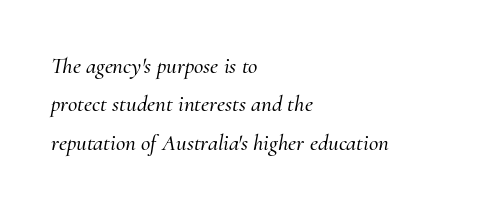
The image shows 23 px text type, italic (leaning right); set left-aligned, normal line spacing (1.67x), normal letter spacing, not underlined.
